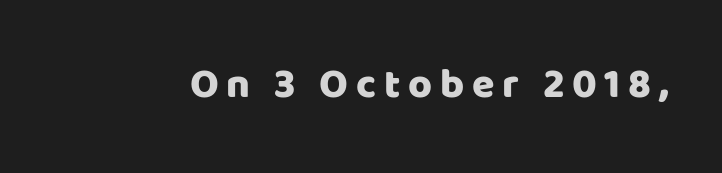
The image shows 41 px sans-serif type, upright; set not underlined; low stroke contrast and a large x-height.
